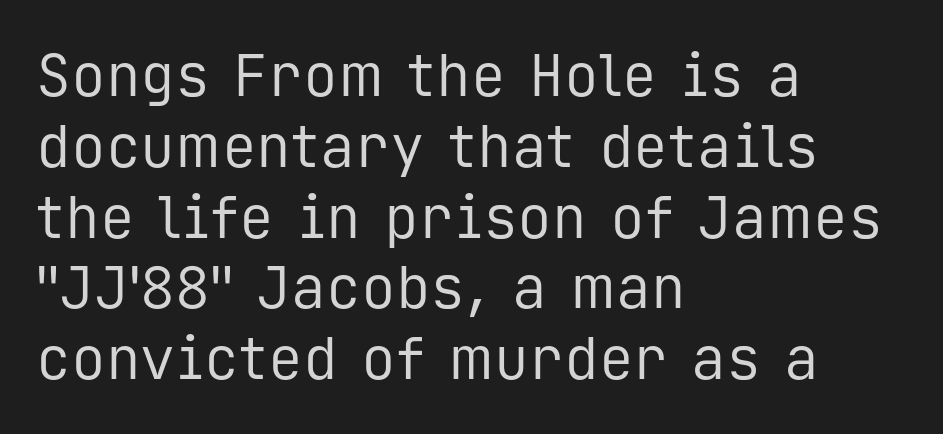
The image shows 58 px regular-weight sans-serif type, upright, monospaced; set left-aligned, line spacing 1.22x, normal letter spacing, not underlined; low stroke contrast and a medium x-height.
